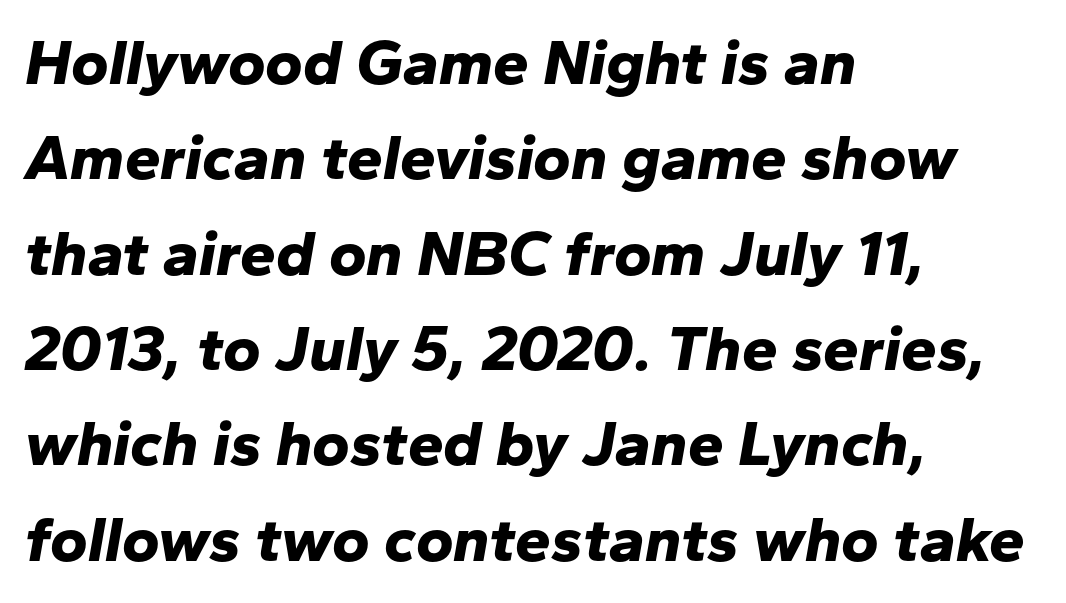
{"italic": "yes", "lean": "right", "slant_degrees": 10, "bold": "yes", "weight": "bold", "width": "normal", "stroke_contrast": "low", "x_height": "medium", "monospaced": "no", "underline": "no", "align": "left", "line_spacing": "normal", "line_spacing_ratio": 1.49, "letter_spacing": "normal", "letter_spacing_em": 0.0, "glyph_px": 64}
